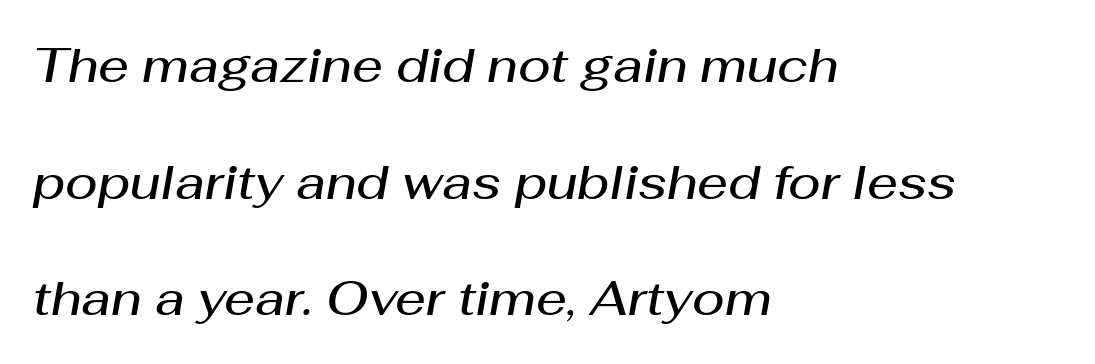
The image shows 48 px semibold type, italic (leaning right); set left-aligned, loose line spacing (2.43x), normal letter spacing, not underlined; medium stroke contrast and a medium x-height.
